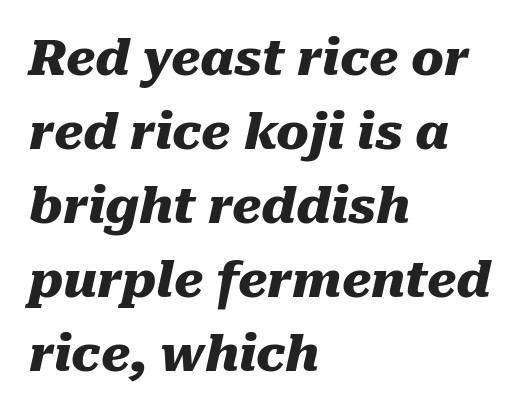
Q: Is the text bold? A: Yes.
Q: Is the text italic (slanted)? A: Yes, it leans right by about 10 degrees.
Q: Is the text underlined? A: No.
Q: How is the paragraph aligned? A: Left-aligned.
Q: Is the spacing between letters normal or unusually wide? A: Normal.
Q: Is the spacing between lines tight, normal or loose? A: Normal.
Q: Width (condensed, normal, or wide)? A: Normal.
Q: Stroke contrast? A: Medium.
Q: x-height? A: Medium.
Q: Monospaced? A: No.
